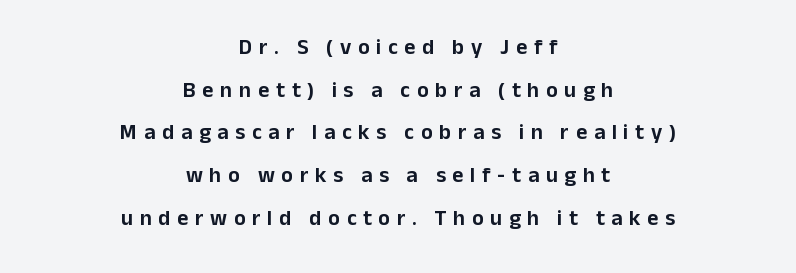
Q: Is the text italic (slanted)? A: No, it is upright.
Q: Is the text underlined? A: No.
Q: How is the paragraph aligned? A: Centered.
Q: Is the spacing between letters normal or unusually wide? A: Unusually wide.
Q: Is the spacing between lines tight, normal or loose? A: Loose.
